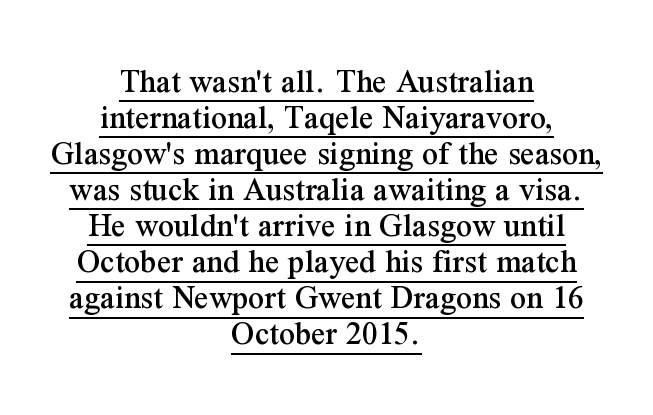
Is there an underline? Yes — a line sits under the letters. No italicization has been applied; the sample stays upright. The line-height multiplier appears low, near solid setting. In CSS terms this would be text-align: center. Proportional: the letters do not fall into vertical columns.
